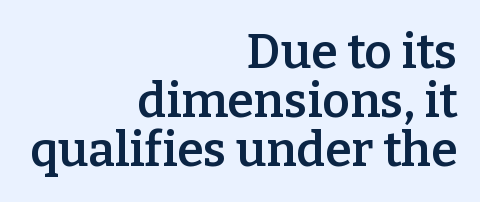
The image shows 48 px semibold serif type, upright; set right-aligned, tight line spacing (1.02x), normal letter spacing, not underlined; low stroke contrast and a medium x-height.
